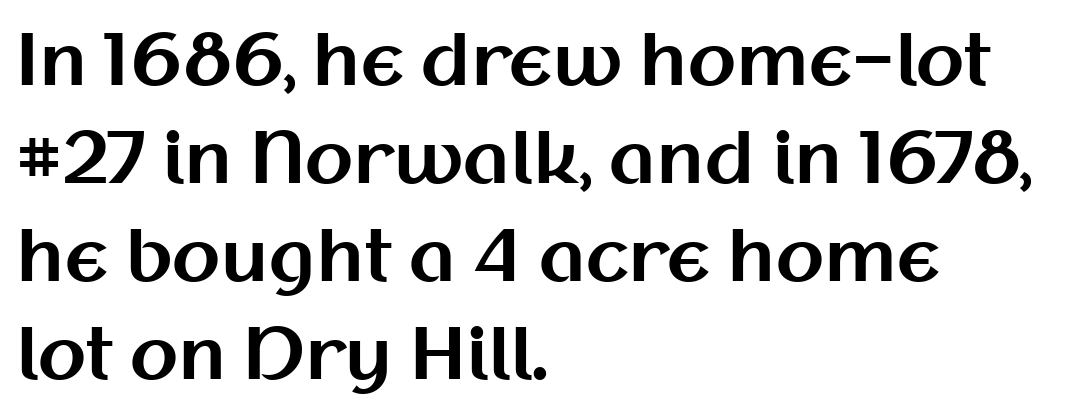
{"serif": "no", "italic": "no", "bold": "yes", "weight": "bold", "width": "normal", "stroke_contrast": "medium", "x_height": "medium", "monospaced": "no", "underline": "no", "align": "left", "line_spacing": "normal", "line_spacing_ratio": 1.4, "letter_spacing": "normal", "letter_spacing_em": 0.0, "glyph_px": 70}
